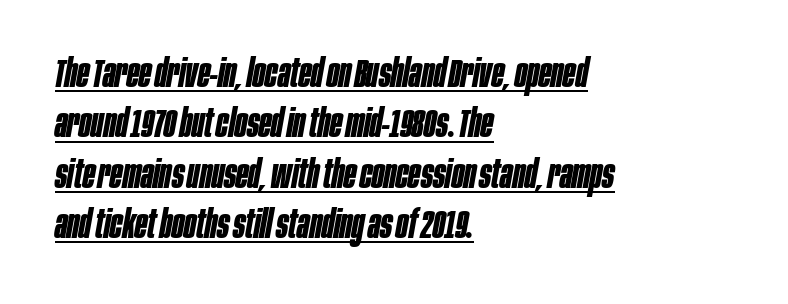
Q: Is the text bold? A: Yes.
Q: Is the text italic (slanted)? A: Yes, it leans right by about 10 degrees.
Q: Is the text underlined? A: Yes.
Q: How is the paragraph aligned? A: Left-aligned.
Q: Is the spacing between letters normal or unusually wide? A: Normal.
Q: Is the spacing between lines tight, normal or loose? A: Normal.
Q: Width (condensed, normal, or wide)? A: Condensed.
Q: Stroke contrast? A: Low.
Q: x-height? A: Large.
Q: Monospaced? A: No.
